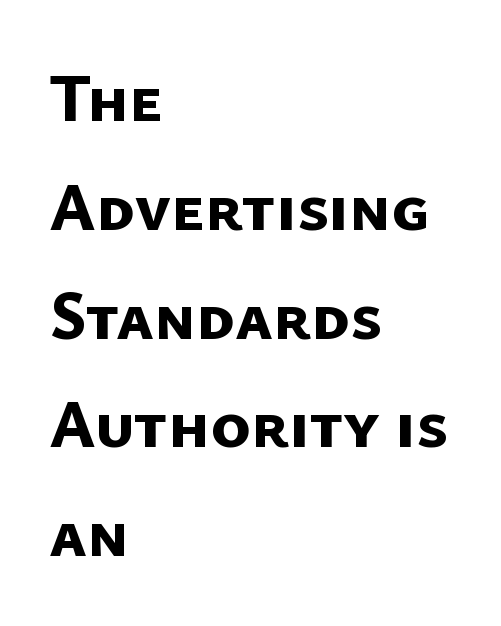
Q: Is the text bold? A: Yes.
Q: Is the typeface a serif or a sans-serif typeface? A: Sans-serif.
Q: Is the text underlined? A: No.
Q: How is the paragraph aligned? A: Left-aligned.
Q: Is the spacing between letters normal or unusually wide? A: Normal.
Q: Is the spacing between lines tight, normal or loose? A: Normal.
Q: Width (condensed, normal, or wide)? A: Normal.
Q: Stroke contrast? A: Low.
Q: x-height? A: Medium.
Q: Monospaced? A: No.
